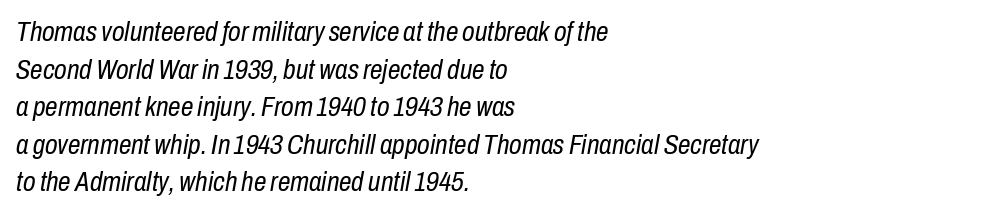
Q: Is the text bold? A: No.
Q: Is the text italic (slanted)? A: Yes, it leans right by about 10 degrees.
Q: Is the text underlined? A: No.
Q: How is the paragraph aligned? A: Left-aligned.
Q: Is the spacing between letters normal or unusually wide? A: Normal.
Q: Is the spacing between lines tight, normal or loose? A: Normal.
Q: Width (condensed, normal, or wide)? A: Condensed.
Q: Stroke contrast? A: Low.
Q: x-height? A: Medium.
Q: Monospaced? A: No.
